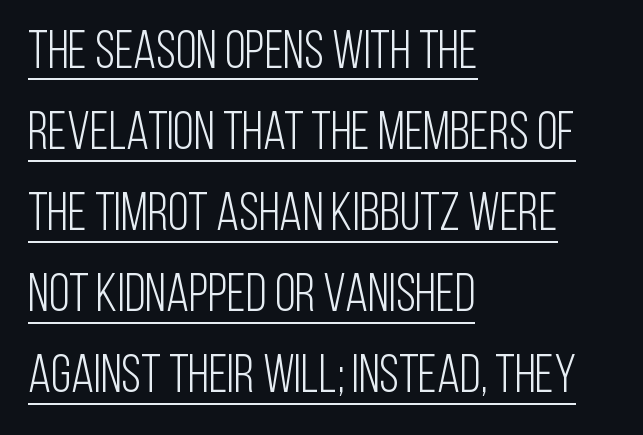
Q: Is the text bold? A: No.
Q: Is the text italic (slanted)? A: No, it is upright.
Q: Is the typeface a serif or a sans-serif typeface? A: Sans-serif.
Q: Is the text underlined? A: Yes.
Q: How is the paragraph aligned? A: Left-aligned.
Q: Is the spacing between letters normal or unusually wide? A: Normal.
Q: Is the spacing between lines tight, normal or loose? A: Normal.
Q: Width (condensed, normal, or wide)? A: Condensed.
Q: Stroke contrast? A: Low.
Q: x-height? A: Large.
Q: Monospaced? A: No.
